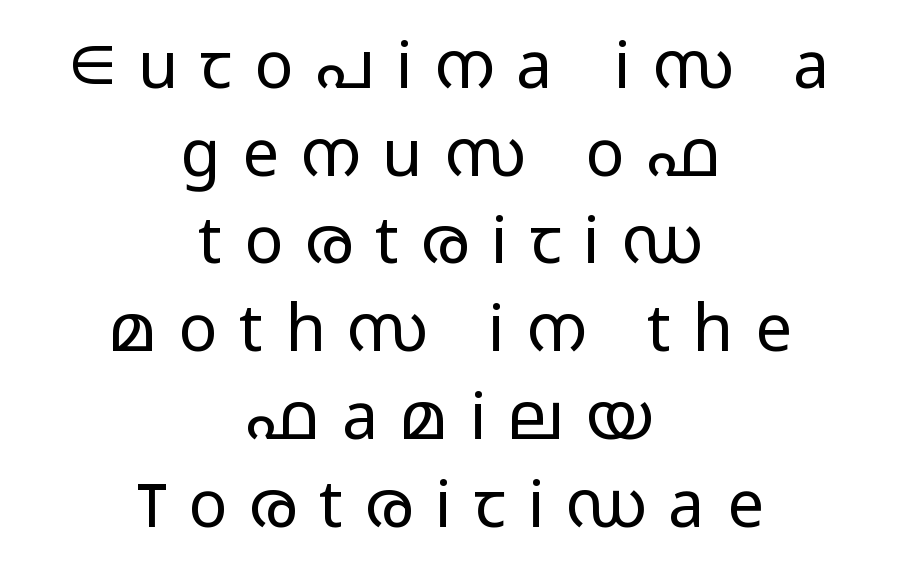
Q: Is the text bold? A: No.
Q: Is the text italic (slanted)? A: No, it is upright.
Q: Is the typeface a serif or a sans-serif typeface? A: Sans-serif.
Q: Is the text underlined? A: No.
Q: How is the paragraph aligned? A: Centered.
Q: Is the spacing between letters normal or unusually wide? A: Unusually wide.
Q: Is the spacing between lines tight, normal or loose? A: Normal.
Q: Width (condensed, normal, or wide)? A: Wide.
Q: Stroke contrast? A: Low.
Q: x-height? A: Medium.
Q: Monospaced? A: No.
